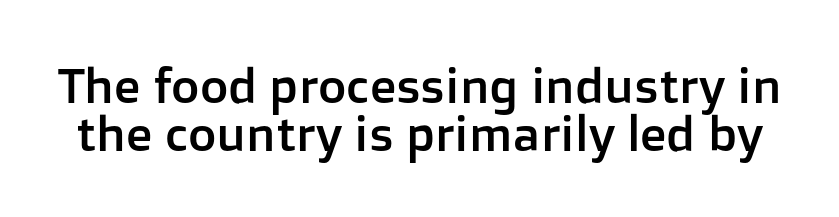
Q: Is the text italic (slanted)? A: No, it is upright.
Q: Is the typeface a serif or a sans-serif typeface? A: Sans-serif.
Q: Is the text underlined? A: No.
Q: Is the spacing between letters normal or unusually wide? A: Normal.
Q: Is the spacing between lines tight, normal or loose? A: Tight.
Q: Width (condensed, normal, or wide)? A: Normal.
Q: Stroke contrast? A: Low.
Q: x-height? A: Medium.
Q: Monospaced? A: No.
